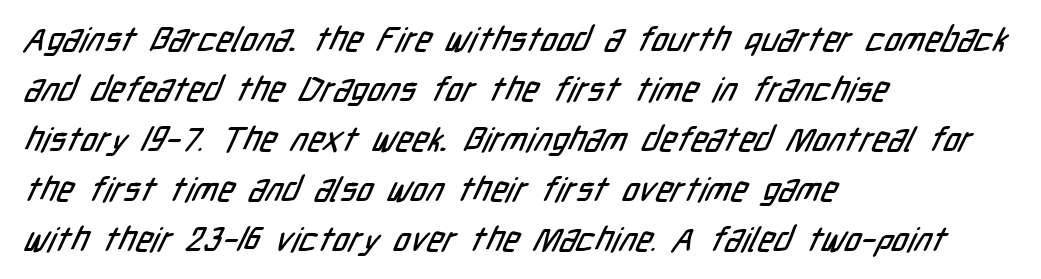
The image shows 34 px condensed sans-serif type; set left-aligned, normal line spacing (1.47x), normal letter spacing, not underlined; low stroke contrast and a medium x-height.
